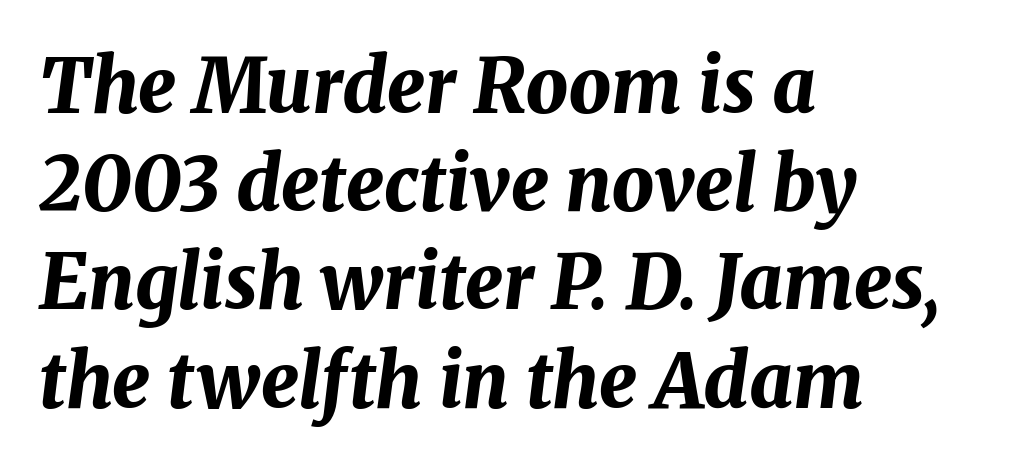
There is no visible air inserted between adjacent glyphs. One-word summary of the alignment: left. Think of a printed novel: that variable character pitch is what you see here. Honestly, the row spacing looks completely unremarkable. Emphasis by weight is at full strength: bold. Designer's note — italics engaged.
